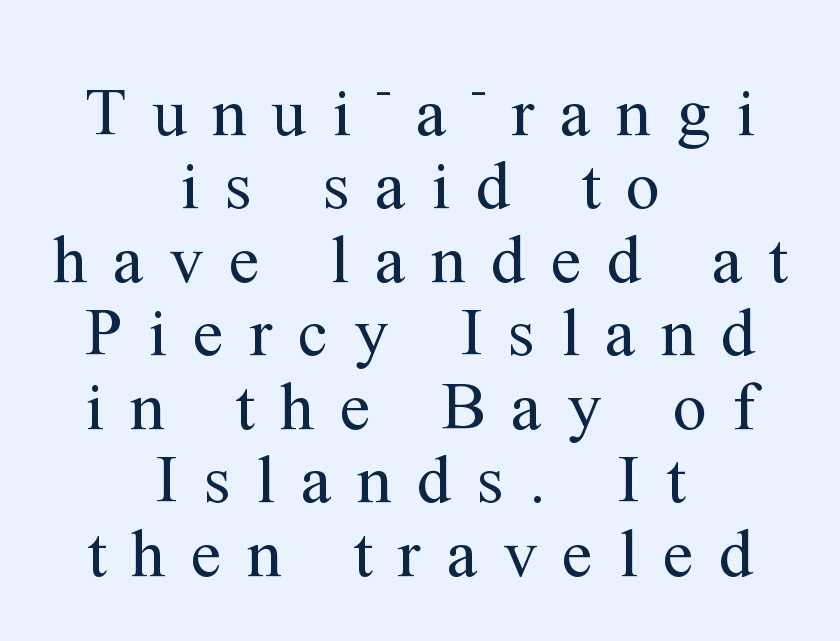
The image shows 68 px regular-weight serif type, upright; set centered, tight line spacing (1.08x), unusually wide letter spacing (+0.38 em), not underlined; medium stroke contrast and a medium x-height.
